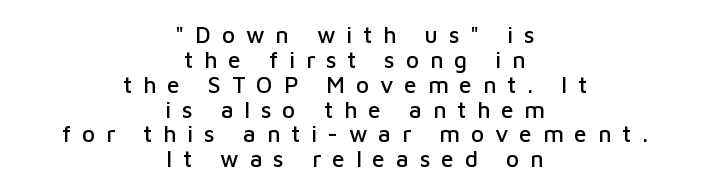
The image shows 23 px text type, upright; set centered, tight line spacing (1.08x), unusually wide letter spacing (+0.47 em), not underlined.
